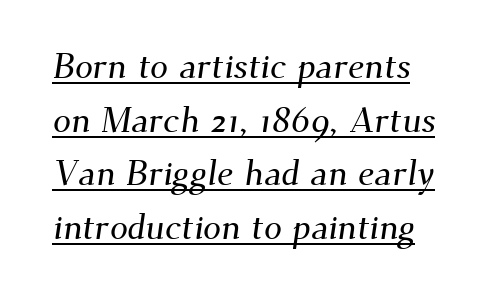
Q: Is the typeface a serif or a sans-serif typeface? A: Serif.
Q: Is the text underlined? A: Yes.
Q: Is the spacing between letters normal or unusually wide? A: Normal.
Q: Is the spacing between lines tight, normal or loose? A: Normal.
Q: Width (condensed, normal, or wide)? A: Normal.
Q: Stroke contrast? A: Medium.
Q: x-height? A: Small.
Q: Monospaced? A: No.
